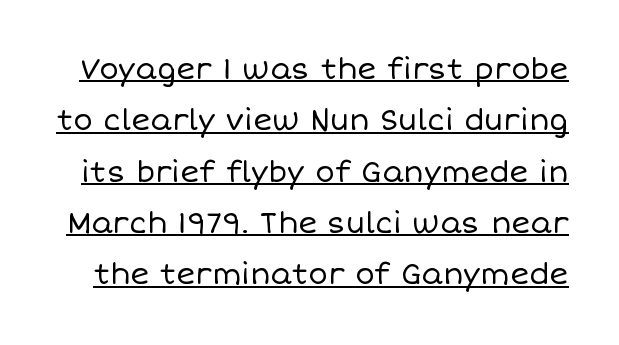
{"italic": "no", "bold": "no", "weight": "regular", "width": "normal", "stroke_contrast": "low", "x_height": "large", "monospaced": "no", "underline": "yes", "line_spacing_ratio": 1.77, "letter_spacing": "normal", "letter_spacing_em": 0.0, "glyph_px": 29}
